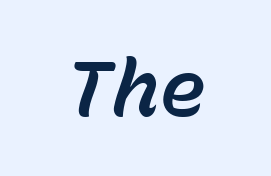
Q: Is the text italic (slanted)? A: Yes, it leans right by about 15 degrees.
Q: Is the text underlined? A: No.
Q: How is the paragraph aligned? A: Centered.
Q: Is the spacing between letters normal or unusually wide? A: Normal.
Q: Width (condensed, normal, or wide)? A: Normal.
Q: Stroke contrast? A: Low.
Q: x-height? A: Medium.
Q: Monospaced? A: Yes.
